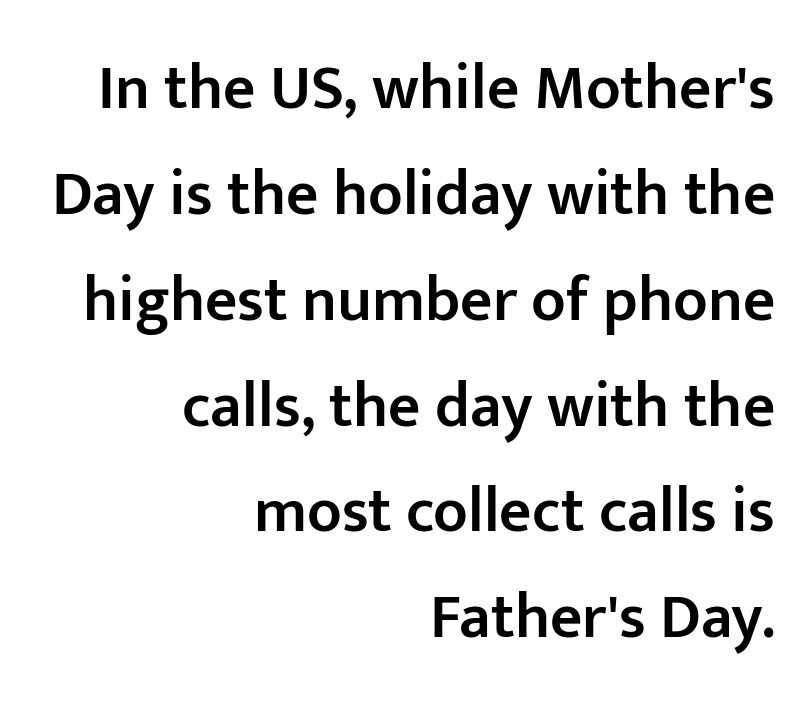
{"serif": "no", "italic": "no", "bold": "semi", "weight": "semibold", "width": "normal", "stroke_contrast": "low", "x_height": "medium", "monospaced": "no", "underline": "no", "align": "right", "line_spacing": "normal", "line_spacing_ratio": 1.68, "letter_spacing": "normal", "letter_spacing_em": 0.0, "glyph_px": 63}
